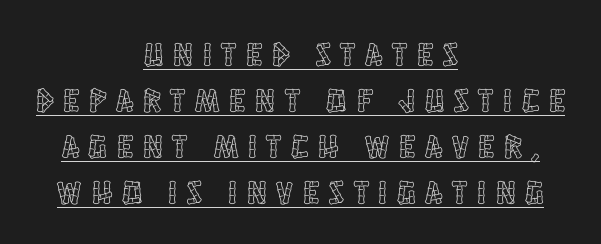
{"italic": "no", "width": "condensed", "x_height": "large", "monospaced": "no", "underline": "yes", "align": "center", "line_spacing": "normal", "line_spacing_ratio": 1.39, "letter_spacing": "wide", "letter_spacing_em": 0.3, "glyph_px": 33}
